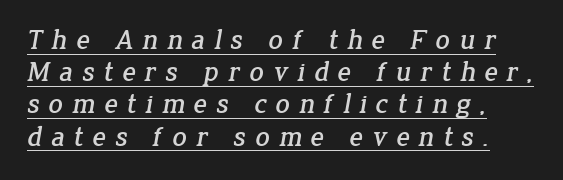
{"serif": "yes", "width": "normal", "stroke_contrast": "low", "x_height": "medium", "monospaced": "no", "underline": "yes", "line_spacing": "tight", "line_spacing_ratio": 1.15, "letter_spacing": "wide", "letter_spacing_em": 0.31, "glyph_px": 28}
